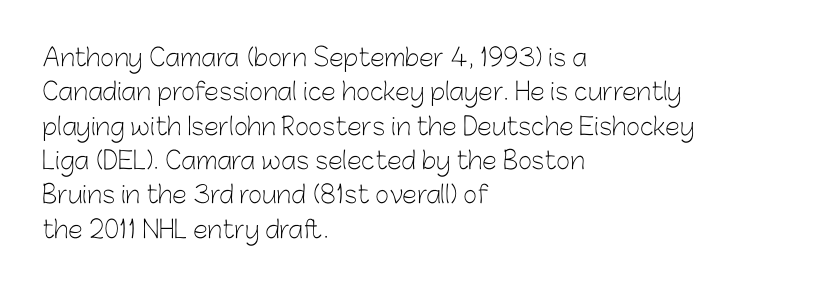
The image shows 24 px text type, upright; set left-aligned, normal line spacing (1.43x), normal letter spacing, not underlined.
